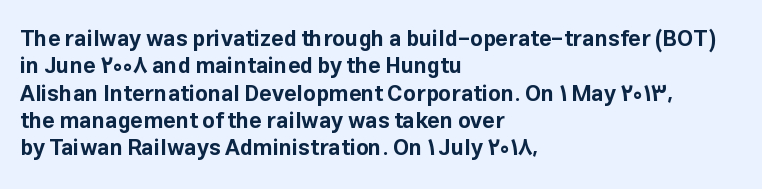
The image shows 22 px bold type, upright; set left-aligned, line spacing 1.24x, normal letter spacing, not underlined.
